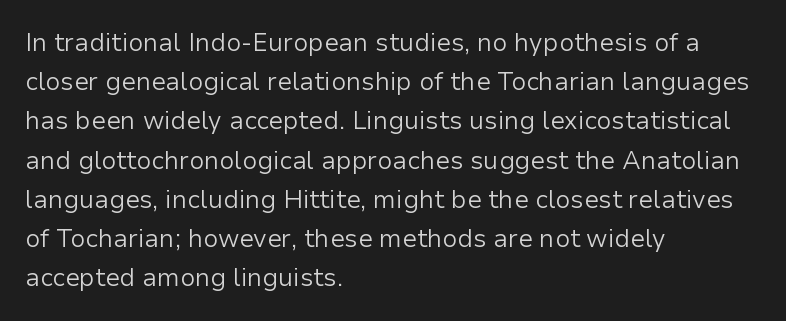
Is this a heavy cut? Hardly; it is regular or lighter. In CSS terms this would be text-align: left. Words appear dense and cohesive because spacing is normal. The gap between lines stays unmarked. Reading down the column, the eye jumps a familiar distance to each next line. This is roman type, the default non-slanted kind.
